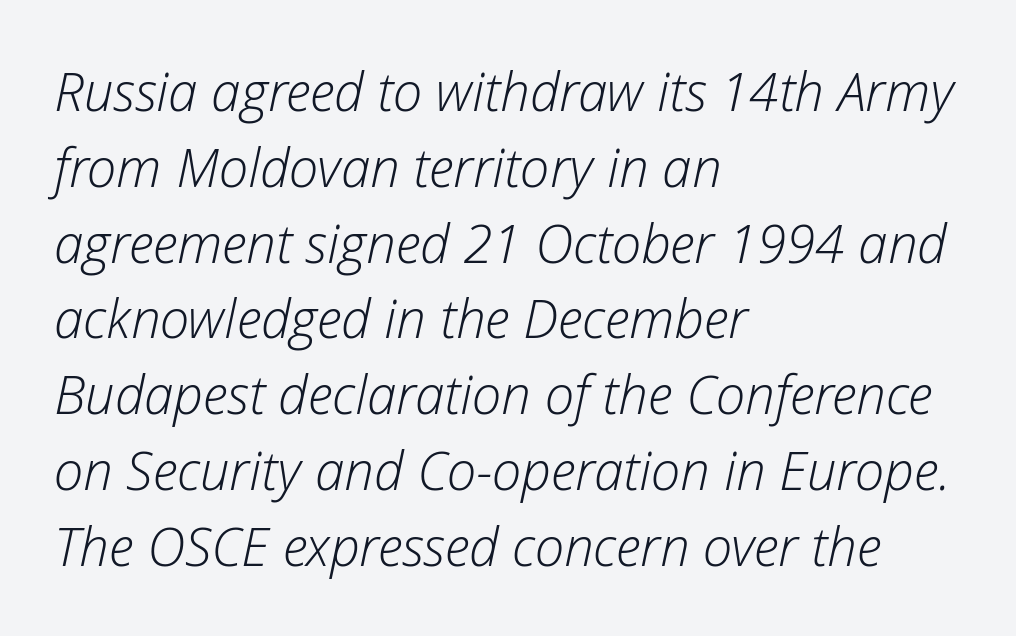
Every row of glyphs begins at an identical x-position on the left. Only glyphs here, with clear space below each row. Spacing verdict: proportional, widths tailored to each character. Summary of vertical rhythm: regular, with standard interline spacing.
